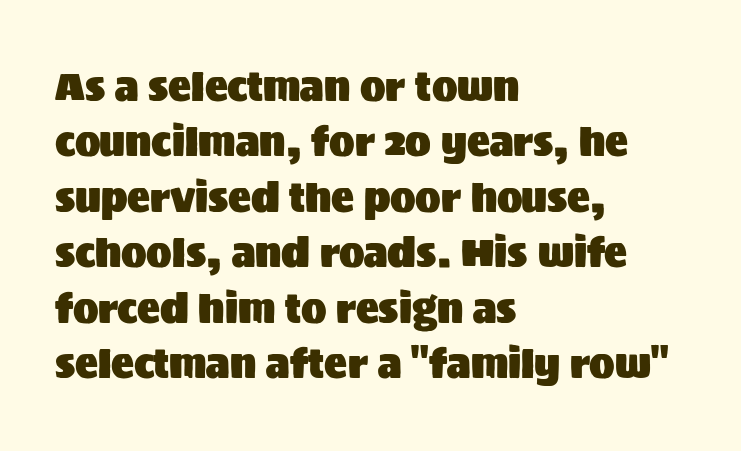
The image shows 38 px sans-serif type, upright; set left-aligned, normal line spacing (1.46x), normal letter spacing, not underlined; medium stroke contrast and a large x-height.
